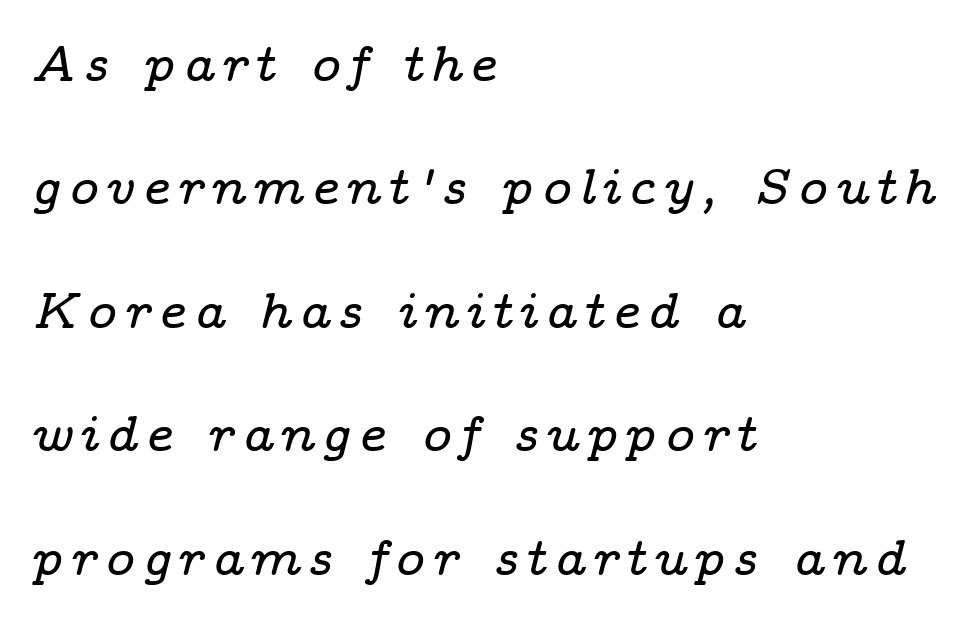
The image shows 50 px wide serif type, italic (leaning right); set left-aligned, loose line spacing (2.47x), not underlined; low stroke contrast and a medium x-height.
